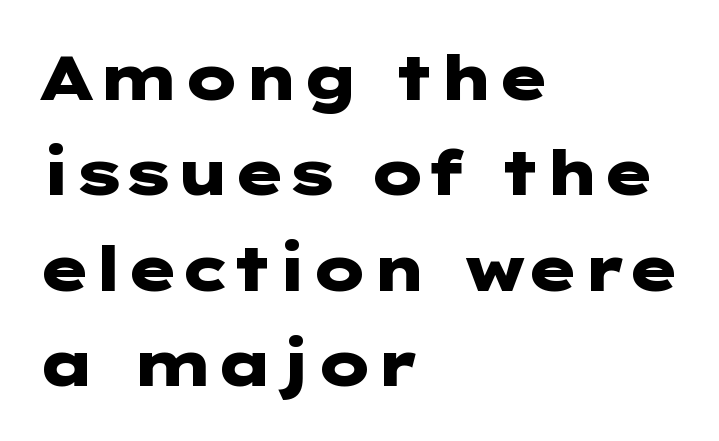
The image shows 62 px heavy, wide sans-serif type, upright; set left-aligned, normal line spacing (1.54x), normal letter spacing, not underlined; low stroke contrast and a medium x-height.
